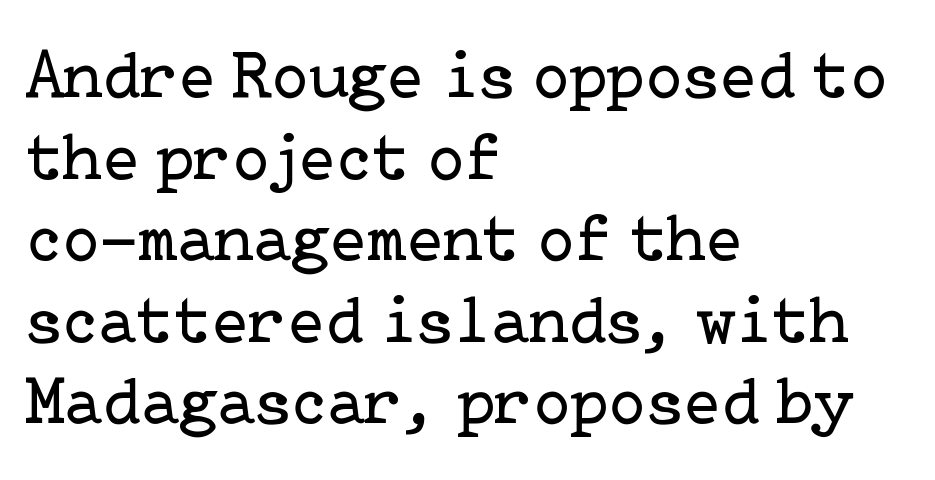
Vertical strokes here are truly vertical. Casual observation: everything's shoved over to the left. Compared with a typical body face, this is equally light or lighter still. The passage shown is not underscored anywhere. Typographically, this falls in the serif category. A typesetter would call this zero additional tracking.
